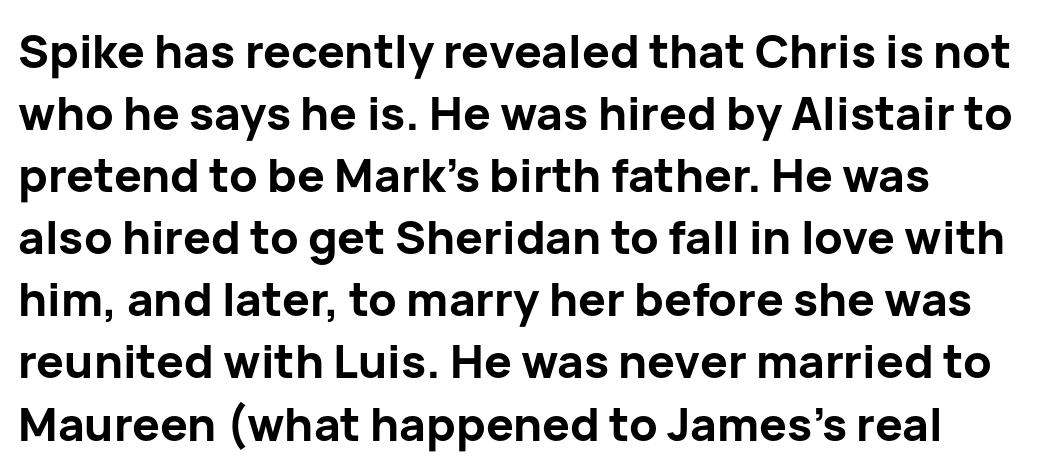
Q: Is the text bold? A: Yes.
Q: Is the text italic (slanted)? A: No, it is upright.
Q: Is the typeface a serif or a sans-serif typeface? A: Sans-serif.
Q: Is the text underlined? A: No.
Q: Is the spacing between letters normal or unusually wide? A: Normal.
Q: Is the spacing between lines tight, normal or loose? A: Normal.
Q: Width (condensed, normal, or wide)? A: Normal.
Q: Stroke contrast? A: Low.
Q: x-height? A: Medium.
Q: Monospaced? A: No.
